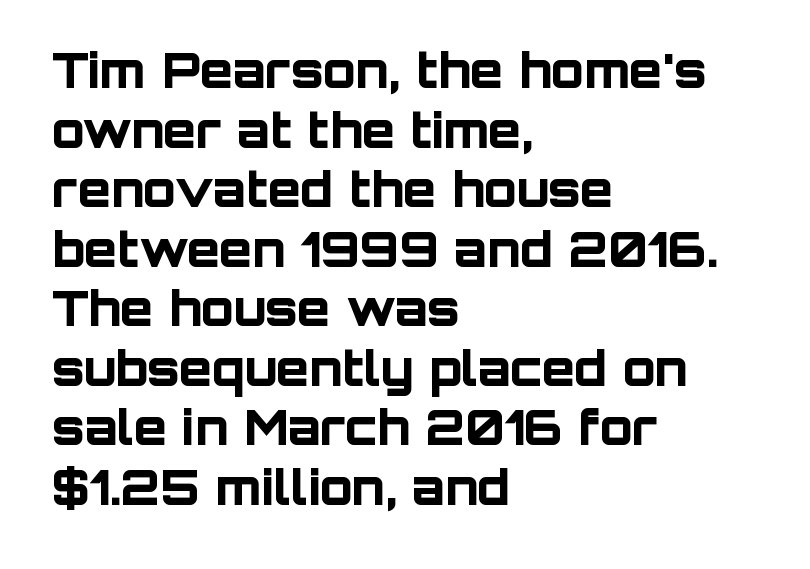
Examine the stroke ends and you'll find no serifs. In terms of letterspacing, this is plain default setting. Glance below the letters and you will spot only blank space. How heavy is the stroke? Heavy — this is a bold. Is this a fixed-width face? No — the glyphs have proportional, varying widths. Quick note: not italic, upright.
